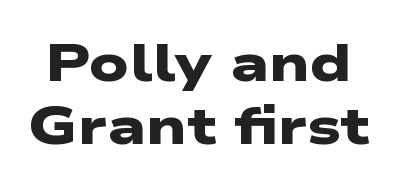
Q: Is the text bold? A: Yes.
Q: Is the typeface a serif or a sans-serif typeface? A: Sans-serif.
Q: Is the text underlined? A: No.
Q: Is the spacing between letters normal or unusually wide? A: Normal.
Q: Width (condensed, normal, or wide)? A: Wide.
Q: Stroke contrast? A: Low.
Q: x-height? A: Medium.
Q: Monospaced? A: No.
